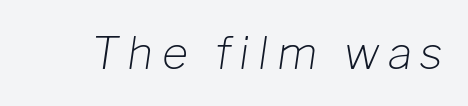
{"italic": "yes", "lean": "right", "slant_degrees": 8, "bold": "no", "weight": "light", "width": "normal", "stroke_contrast": "low", "x_height": "medium", "monospaced": "no", "underline": "no", "glyph_px": 45}
